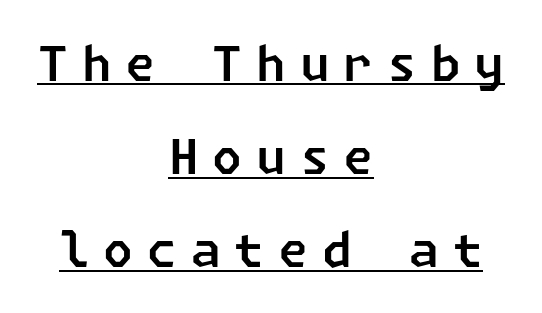
{"serif": "no", "width": "normal", "stroke_contrast": "low", "x_height": "medium", "underline": "yes", "align": "center", "line_spacing": "loose", "line_spacing_ratio": 1.94, "letter_spacing": "wide", "letter_spacing_em": 0.29, "glyph_px": 48}
